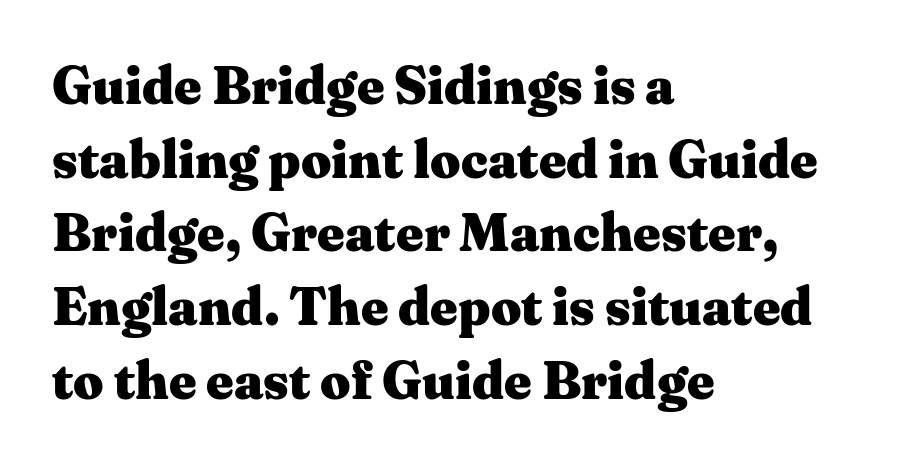
Nope, not italic — everything's standing straight. A typesetter would call this proportional, since set widths differ per character. Stroke terminals: seriffed. Thick stems and heavy bowls — unmistakably bold. Plain, unruled lines of type.
